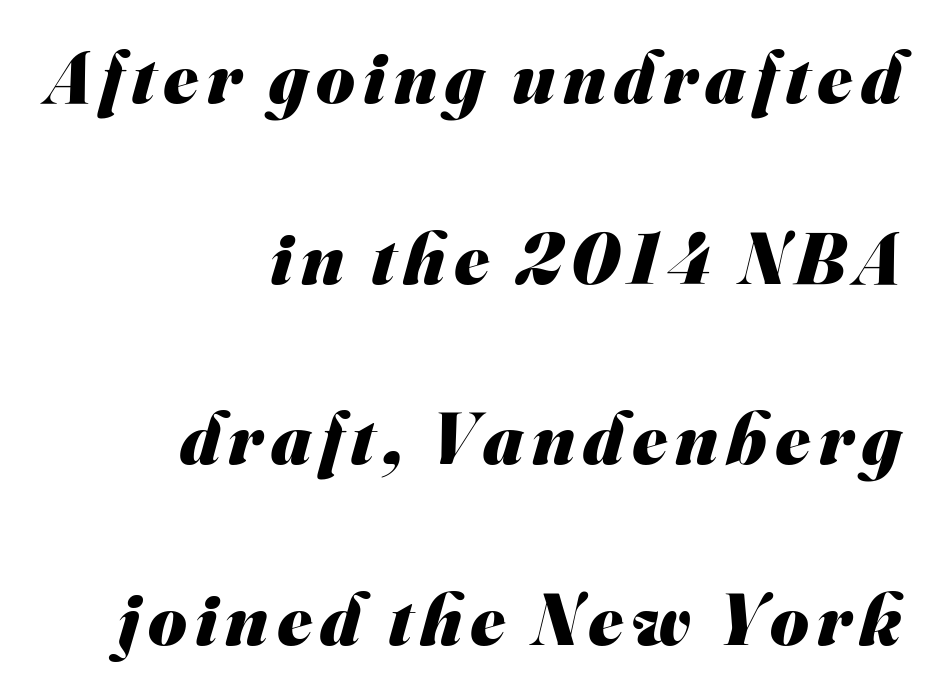
{"serif": "no", "bold": "yes", "weight": "heavy", "width": "normal", "stroke_contrast": "medium", "x_height": "small", "monospaced": "no", "underline": "no", "align": "right", "line_spacing": "loose", "line_spacing_ratio": 2.44, "glyph_px": 74}
